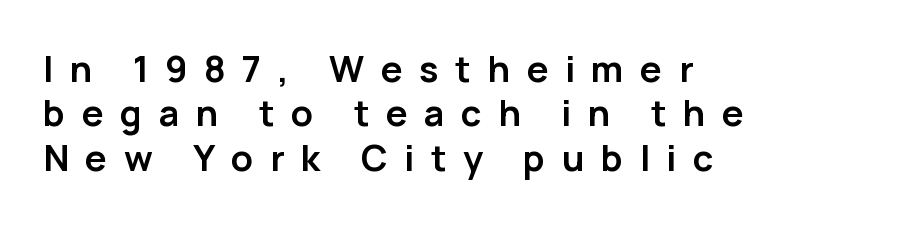
Q: Is the text bold? A: Yes.
Q: Is the text italic (slanted)? A: No, it is upright.
Q: Is the typeface a serif or a sans-serif typeface? A: Sans-serif.
Q: Is the text underlined? A: No.
Q: How is the paragraph aligned? A: Left-aligned.
Q: Is the spacing between letters normal or unusually wide? A: Unusually wide.
Q: Width (condensed, normal, or wide)? A: Normal.
Q: Stroke contrast? A: Low.
Q: x-height? A: Medium.
Q: Monospaced? A: No.
